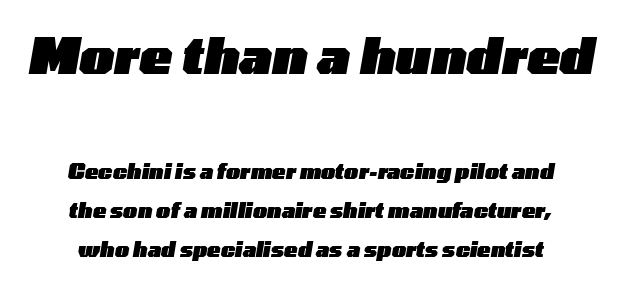
Neither beginnings nor endings align; midpoints do. Characters follow at the spacing the type designer built in. Widely set lines give the paragraph a tall, airy silhouette. Rule under the text: the space is simply empty. Here the designer chose a conventional face with non-uniform glyph widths. Of the two passages, the one on top uses the larger point size.
